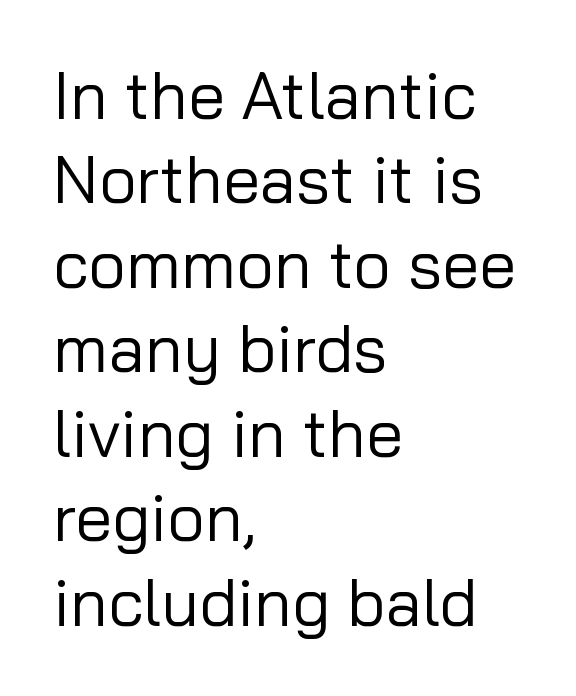
The image shows 66 px regular-weight sans-serif type, upright; set left-aligned, normal line spacing (1.28x), normal letter spacing, not underlined; low stroke contrast and a medium x-height.
